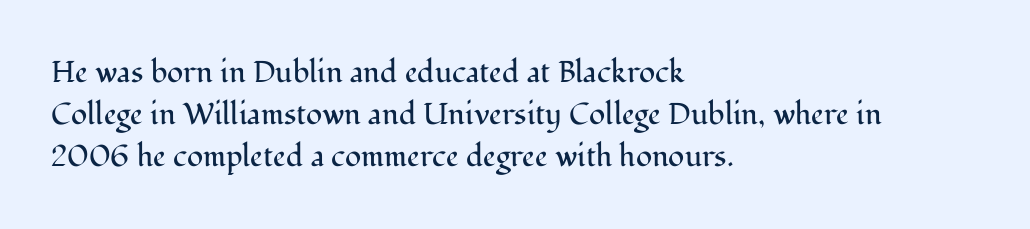
Q: Is the text bold? A: No.
Q: Is the text italic (slanted)? A: No, it is upright.
Q: Is the typeface a serif or a sans-serif typeface? A: Serif.
Q: Is the text underlined? A: No.
Q: How is the paragraph aligned? A: Left-aligned.
Q: Is the spacing between letters normal or unusually wide? A: Normal.
Q: Is the spacing between lines tight, normal or loose? A: Normal.
Q: Width (condensed, normal, or wide)? A: Normal.
Q: Stroke contrast? A: Medium.
Q: x-height? A: Medium.
Q: Monospaced? A: No.
